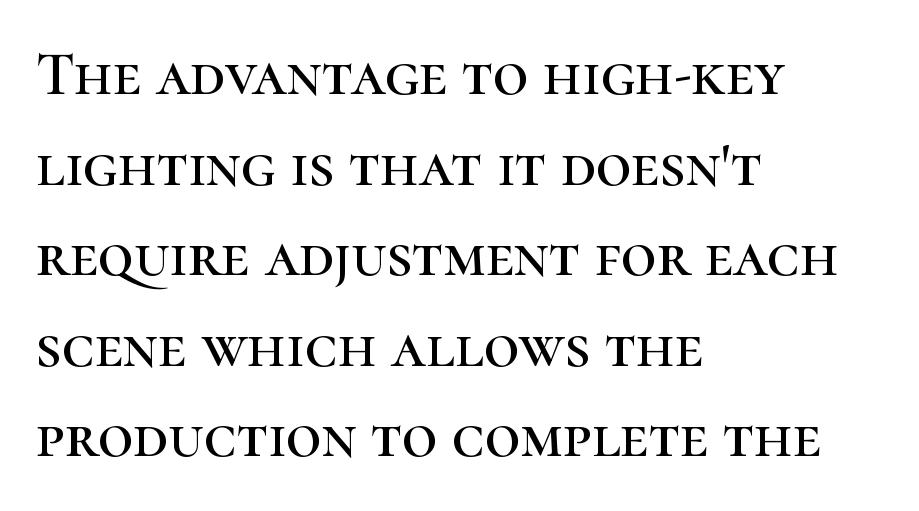
{"serif": "yes", "italic": "no", "width": "normal", "stroke_contrast": "high", "x_height": "medium", "monospaced": "no", "underline": "no", "align": "left", "line_spacing": "normal", "line_spacing_ratio": 1.46, "letter_spacing": "normal", "letter_spacing_em": 0.0, "glyph_px": 62}
